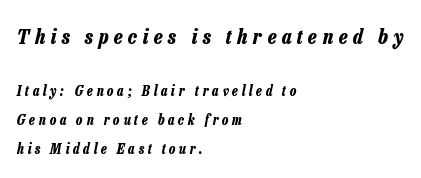
The image shows 21 px bold type, italic (leaning right); set left-aligned, loose line spacing (2.09x), unusually wide letter spacing (+0.27 em), not underlined; the first (top) block is 1.5x larger.
